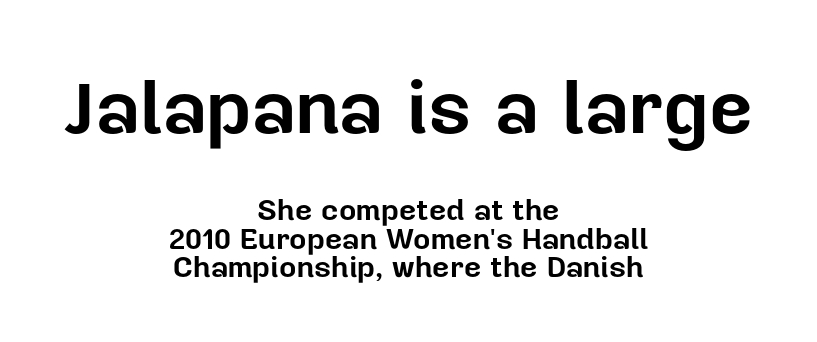
{"serif": "no", "italic": "no", "bold": "yes", "weight": "bold", "width": "normal", "stroke_contrast": "low", "x_height": "medium", "monospaced": "no", "underline": "no", "align": "center", "line_spacing": "tight", "line_spacing_ratio": 0.96, "letter_spacing": "normal", "letter_spacing_em": 0.0, "larger_block": "first", "size_ratio": 2.53, "glyph_px": 76}
